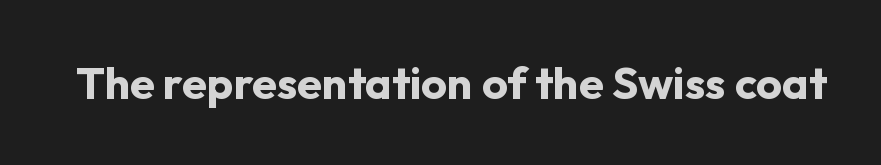
The image shows 45 px bold sans-serif type, upright; set normal letter spacing, not underlined; low stroke contrast and a medium x-height.
